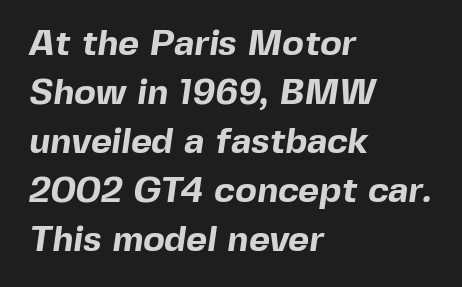
Q: Is the text bold? A: Yes.
Q: Is the typeface a serif or a sans-serif typeface? A: Sans-serif.
Q: Is the text underlined? A: No.
Q: How is the paragraph aligned? A: Left-aligned.
Q: Is the spacing between letters normal or unusually wide? A: Normal.
Q: Is the spacing between lines tight, normal or loose? A: Normal.
Q: Width (condensed, normal, or wide)? A: Normal.
Q: x-height? A: Medium.
Q: Monospaced? A: No.
